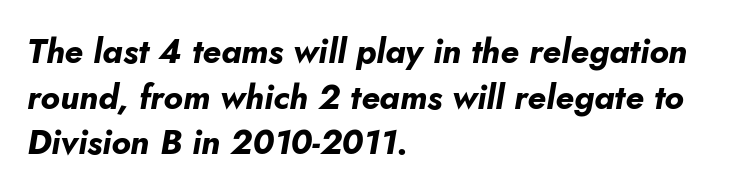
Q: Is the text bold? A: Yes.
Q: Is the text italic (slanted)? A: Yes, it leans right by about 10 degrees.
Q: Is the text underlined? A: No.
Q: How is the paragraph aligned? A: Left-aligned.
Q: Is the spacing between letters normal or unusually wide? A: Normal.
Q: Is the spacing between lines tight, normal or loose? A: Normal.
Q: Width (condensed, normal, or wide)? A: Normal.
Q: Stroke contrast? A: Low.
Q: x-height? A: Small.
Q: Monospaced? A: No.
